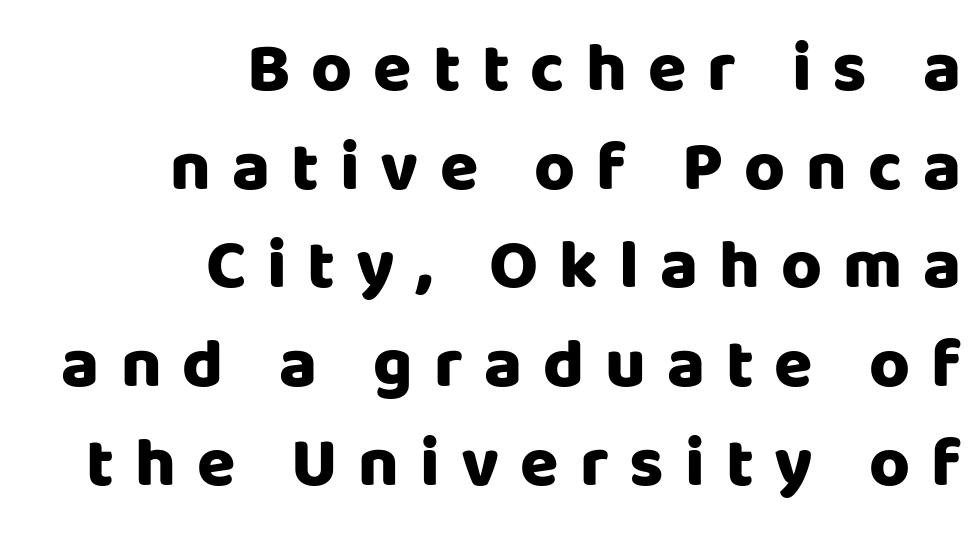
The image shows 70 px heavy sans-serif type, upright; set right-aligned, normal line spacing (1.41x), unusually wide letter spacing (+0.3 em), not underlined; low stroke contrast and a large x-height.
